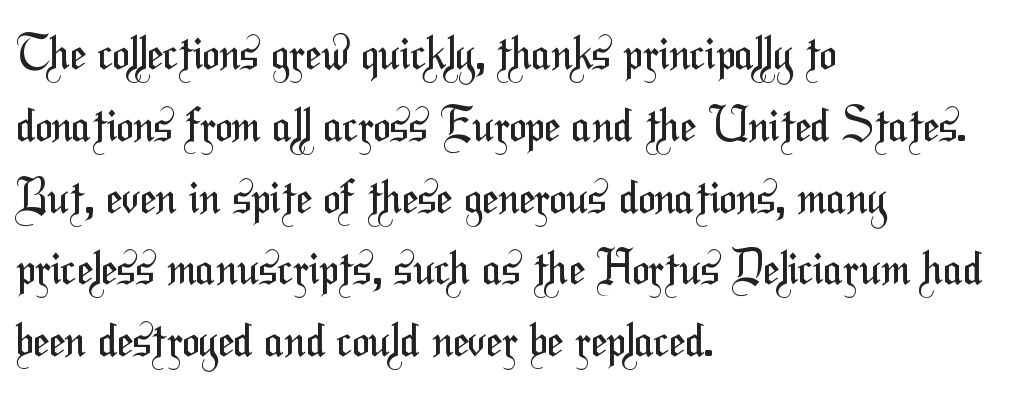
{"serif": "no", "bold": "no", "weight": "regular", "width": "condensed", "stroke_contrast": "medium", "x_height": "medium", "monospaced": "no", "underline": "no", "align": "left", "line_spacing": "normal", "line_spacing_ratio": 1.56, "letter_spacing": "normal", "letter_spacing_em": 0.0, "glyph_px": 46}
